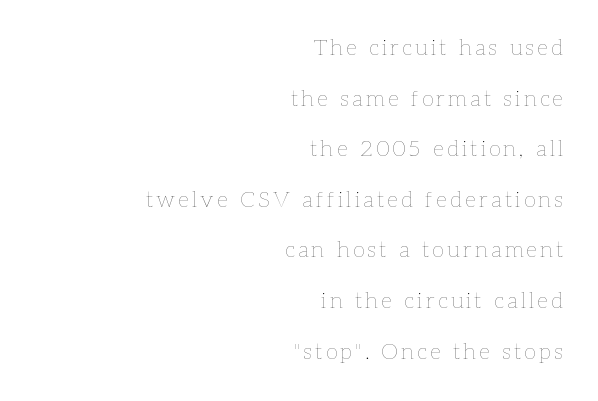
The image shows 22 px text type, upright; set right-aligned, loose line spacing (2.3x), not underlined.
